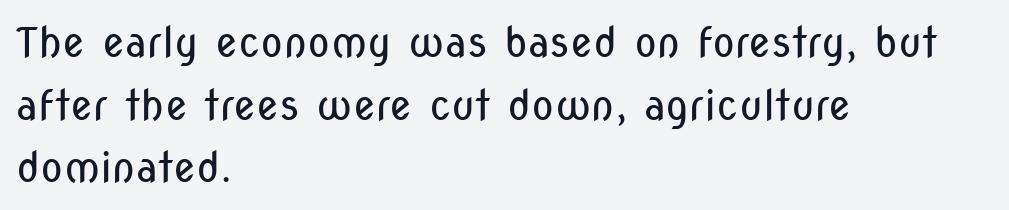
Visually the block forms a straight wall on the left and a jagged coastline on the right. The font's upright variant was chosen for this text. What's the leading like? Ordinary, nothing unusual. A sans-serif font was chosen for this passage.
